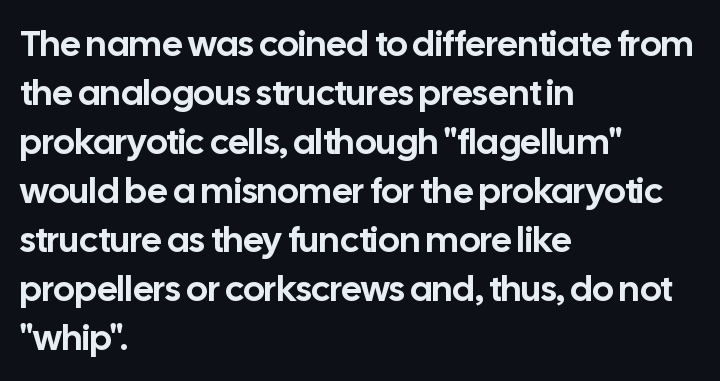
Which margin do the lines hug? The left one — the right edge is uneven. Tracking here is standard; glyphs follow each other at the usual distance. This sample uses a sans-serif face. This rendering features lettering with no underline. Every stem runs plumb, perpendicular to the baseline. Spacing verdict: proportional, widths tailored to each character.
